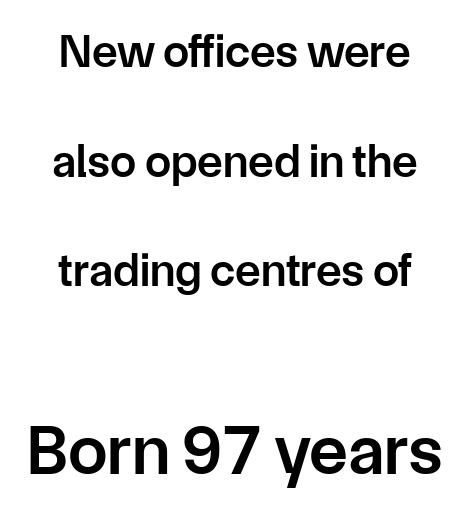
The space between consecutive lines is lavish. Lines of text with bare space underneath. The gaps between neighbouring characters are ordinary and unremarkable. Here the second block reads like a headline and the first like body copy. The rendering uses a semibold face; strokes are thickened but not to full bold. Spacing verdict: proportional, widths tailored to each character.
